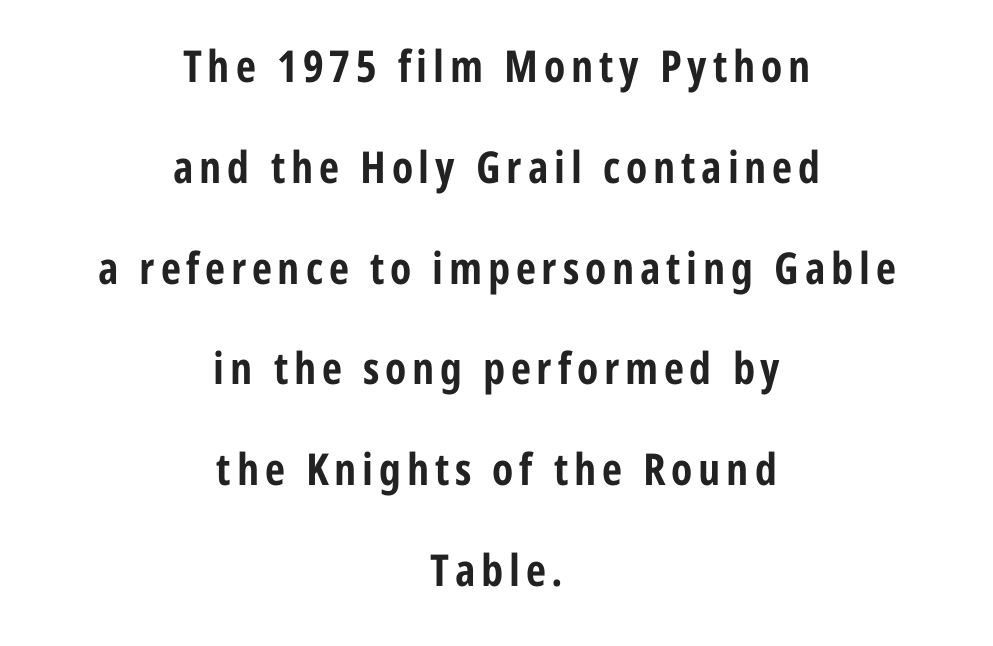
{"serif": "no", "italic": "no", "bold": "yes", "weight": "bold", "width": "condensed", "stroke_contrast": "low", "x_height": "medium", "monospaced": "no", "underline": "no", "align": "center", "line_spacing": "loose", "line_spacing_ratio": 2.29, "glyph_px": 44}
